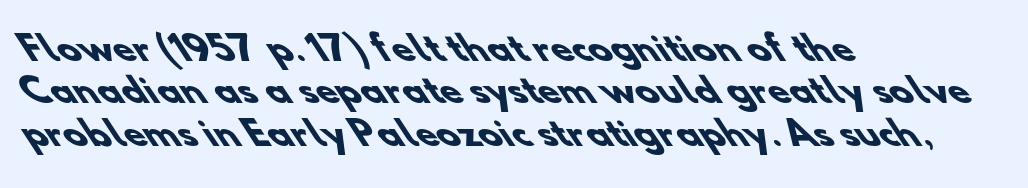
The image shows 34 px heavy sans-serif type; set left-aligned, normal line spacing (1.25x), normal letter spacing, not underlined; low stroke contrast and a small x-height.
